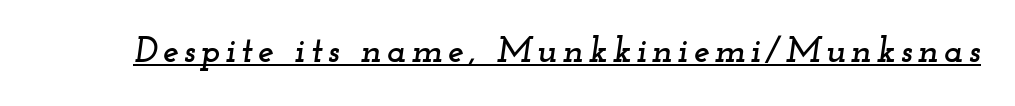
The image shows 36 px wide serif type, italic (leaning right); set underlined; low stroke contrast and a small x-height.
